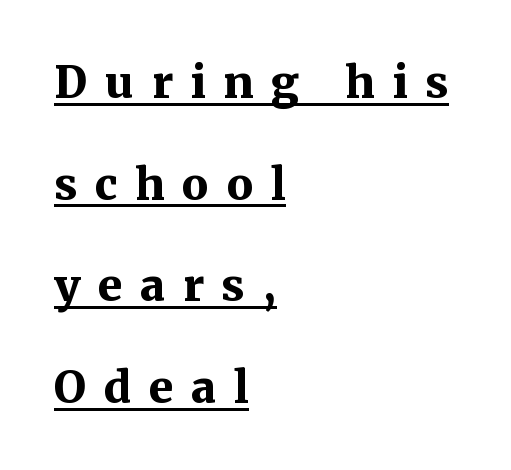
{"serif": "yes", "italic": "no", "bold": "yes", "weight": "bold", "width": "normal", "stroke_contrast": "medium", "x_height": "medium", "monospaced": "no", "underline": "yes", "align": "left", "line_spacing": "loose", "line_spacing_ratio": 2.31, "letter_spacing": "wide", "letter_spacing_em": 0.4, "glyph_px": 44}
